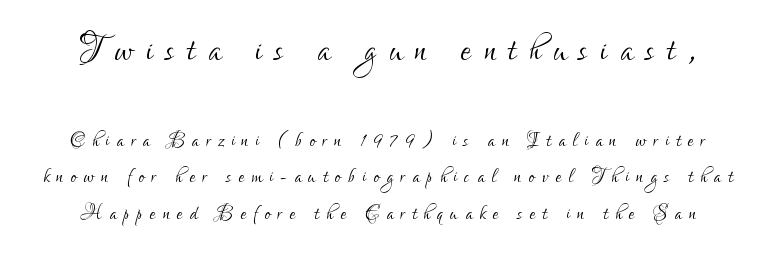
The image shows 46 px light, condensed sans-serif type; set centered, normal line spacing (1.41x), unusually wide letter spacing (+0.28 em), not underlined; the first (top) block is 1.77x larger; low stroke contrast and a small x-height.
